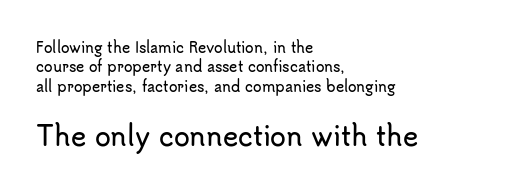
This is the regular roman posture of the typeface. Evenly set lines give the paragraph a standard silhouette. The ragged edge is on the right, which tells us the setting is flush left. The face used here is rendered with its standard letterfit. Any mark beneath the type? The region is blank. The following chunk of copy outweighs the initial chunk in type size.
